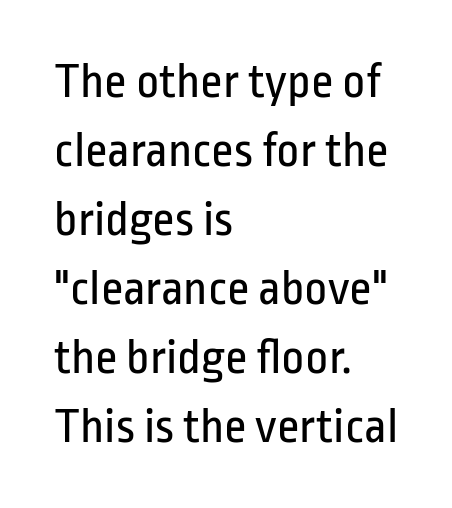
The image shows 50 px regular-weight, condensed sans-serif type, upright; set left-aligned, normal line spacing (1.38x), normal letter spacing, not underlined; low stroke contrast and a medium x-height.
